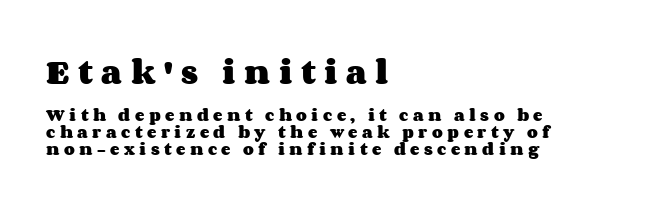
These lines stack with their left ends in a neat column. Note: larger setting up top, smaller setting below. This is roman type, the default non-slanted kind. The letterforms stand isolated, each surrounded by extra space. The letters are bold, with thick, heavy strokes. Beneath every word, the page is bare.
